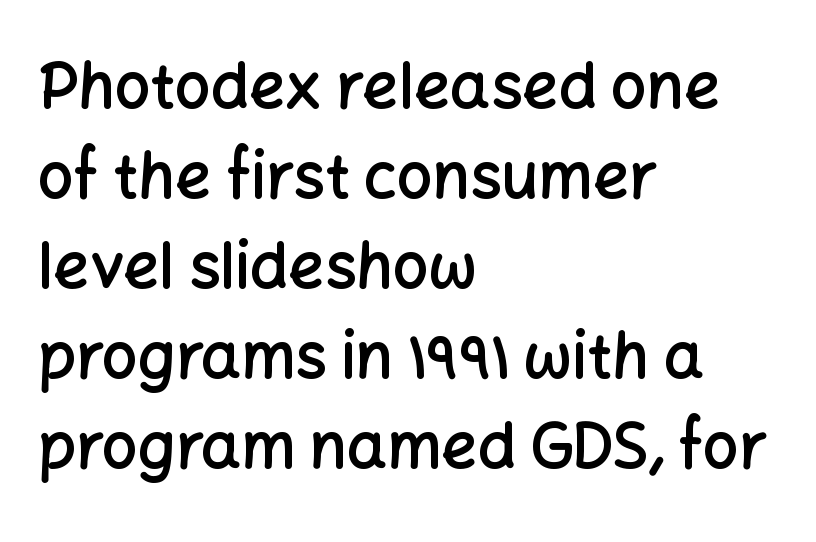
The baseline area is clear. The passage shown has conventional tracking throughout. Rendered with straight, roman letterforms. This sample has the flowing, uneven cadence of proportional lettering. The setting favours the left margin, as ordinary paragraphs usually do. Serif or sans? Sans — the stroke terminals are bare.
